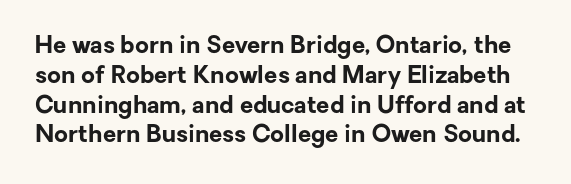
{"italic": "no", "bold": "yes", "underline": "no", "line_spacing_ratio": 1.24, "letter_spacing": "normal", "letter_spacing_em": 0.0, "glyph_px": 24}
